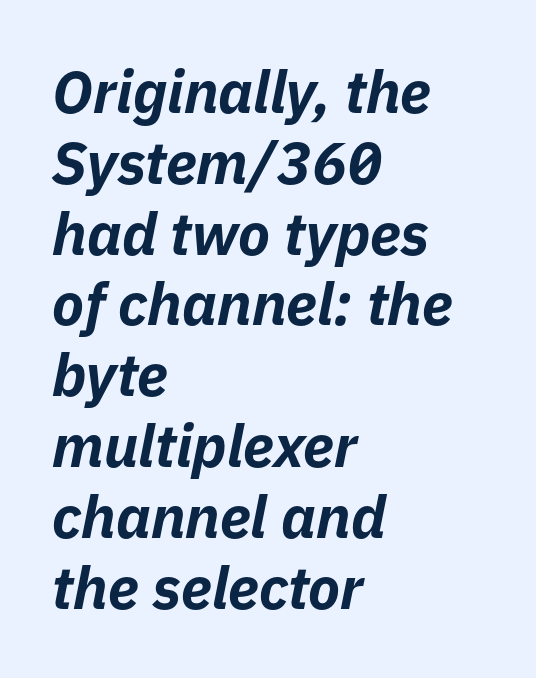
Layout note: lines flush left. A typesetter would call this zero additional tracking. Anything drawn beneath the words? Only blank space. Typographic density is high because the face is bold. The font's italic variant was chosen for this text.
